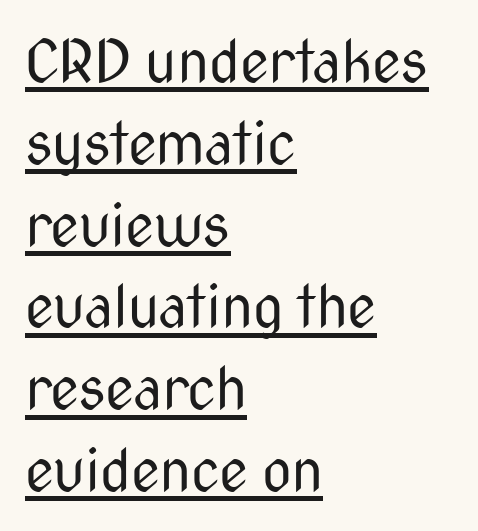
{"serif": "no", "italic": "no", "bold": "no", "weight": "regular", "width": "condensed", "stroke_contrast": "medium", "x_height": "medium", "monospaced": "no", "underline": "yes", "align": "left", "line_spacing": "normal", "line_spacing_ratio": 1.41, "letter_spacing": "normal", "letter_spacing_em": 0.0, "glyph_px": 58}
